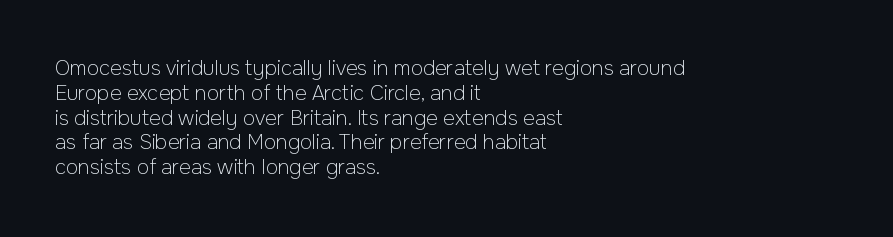
Each stroke keeps to a modest, everyday thickness or less. The type is set solid horizontally, with unmodified tracking. Italic: no, the glyphs are upright roman. In CSS terms this would be text-align: left.
